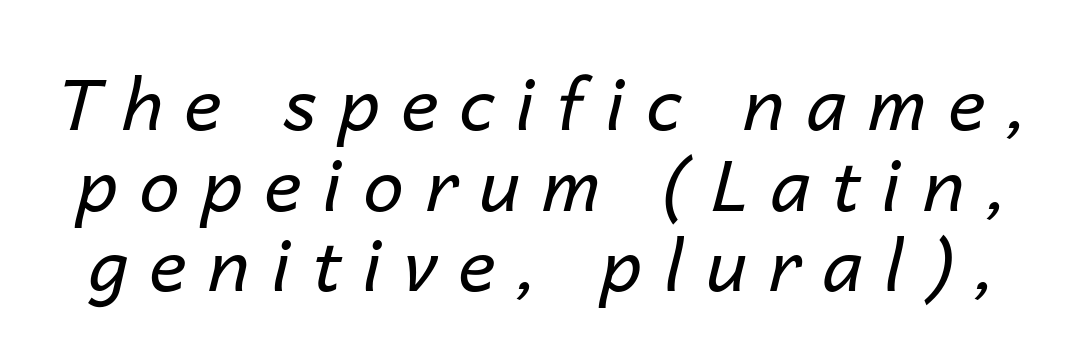
{"italic": "yes", "lean": "right", "slant_degrees": 14, "bold": "no", "weight": "regular", "width": "normal", "stroke_contrast": "low", "x_height": "medium", "monospaced": "no", "underline": "no", "line_spacing": "tight", "line_spacing_ratio": 1.12, "letter_spacing": "wide", "letter_spacing_em": 0.3, "glyph_px": 72}
